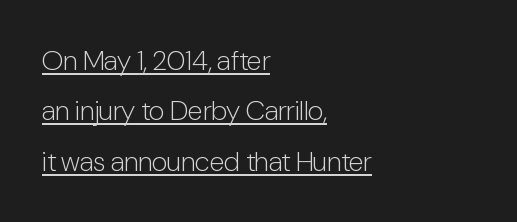
The image shows 28 px light, condensed sans-serif type, upright; set left-aligned, line spacing 1.8x, normal letter spacing, underlined; low stroke contrast and a medium x-height.
